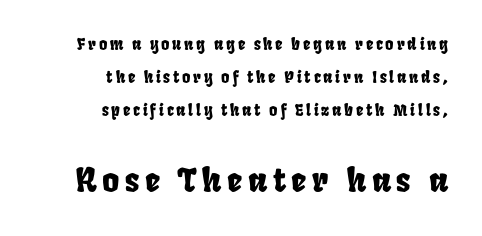
{"width": "condensed", "stroke_contrast": "low", "x_height": "large", "monospaced": "no", "underline": "no", "align": "right", "line_spacing": "loose", "line_spacing_ratio": 2.06, "larger_block": "second", "size_ratio": 2.06, "glyph_px": 33}
